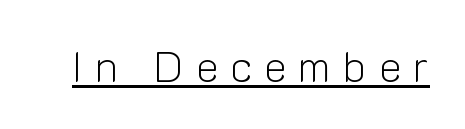
Each letter keeps its own natural width here, so spacing adapts to shape. Caption: face not bold, strokes unweighted. Rendered with straight, roman letterforms. The sample's only ornament is a line tracing under the words. Words appear elongated and porous because spacing is wide.
